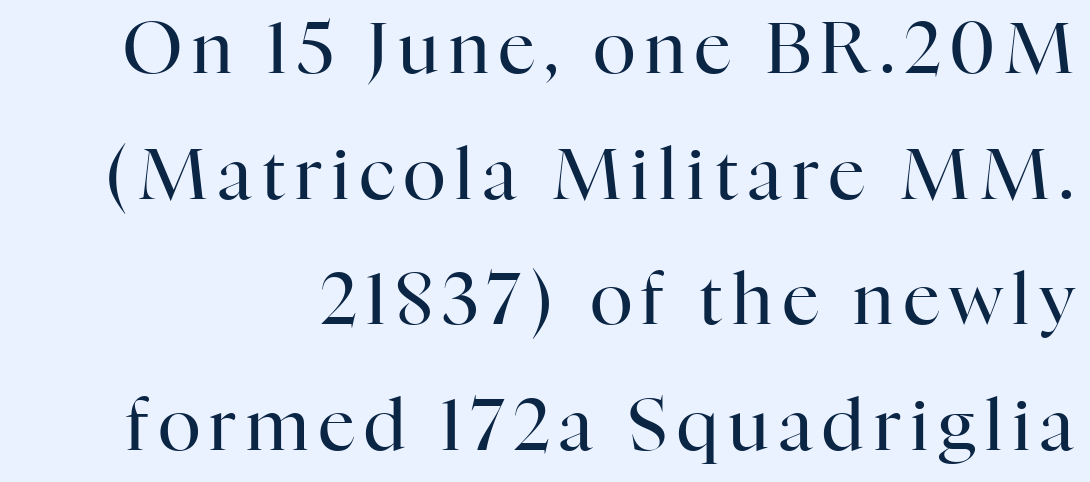
Horizontal alignment here is rightward, an uncommon choice for prose. Italic? Not at all — the glyphs are vertical. Summary of weight: not heavy and not bold. In terms of letterform style, serifs are clearly present. The letters advance in unequal steps, a hallmark of proportional type.
